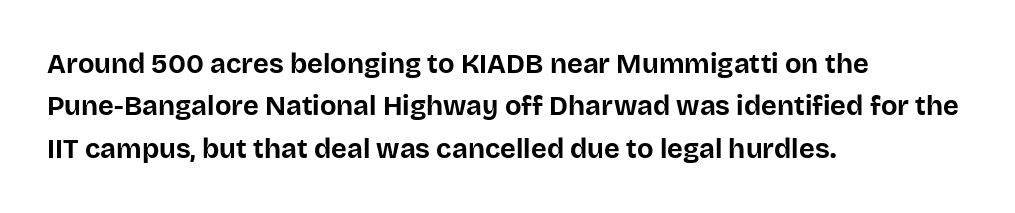
The image shows 27 px bold type, upright; set left-aligned, normal line spacing (1.57x), normal letter spacing, not underlined.
